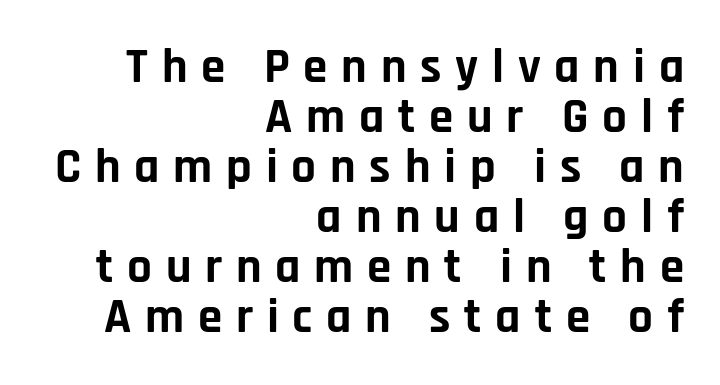
Looks like regular typesetting: each glyph gets only the width it needs. Posture: upright roman. This rendering employs a face without finishing strokes, i.e., a sans-serif. Descender tails drop into unmarked territory. Leftover space on each line is placed entirely before the opening word. In terms of weight, the rendering is a true, heavy bold.
